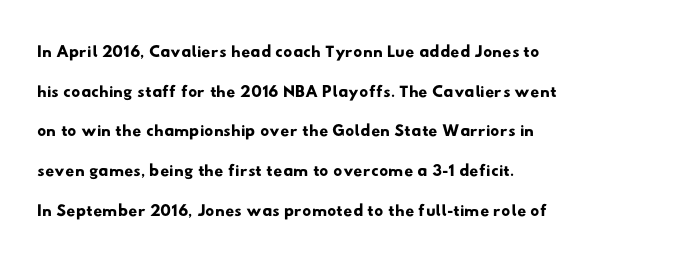
The image shows 25 px text type; set left-aligned, normal line spacing (1.59x), normal letter spacing, not underlined.
